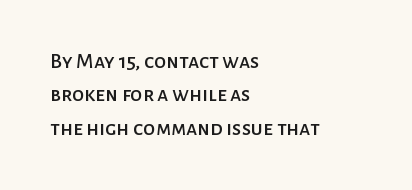
Regarding leading, the lines here are spaced in the standard way. The typography opts for an upright posture over an oblique one. Caption: multi-line text, flush left, ragged right. Nothing unusual about the tracking: characters are spaced as the font intends.
